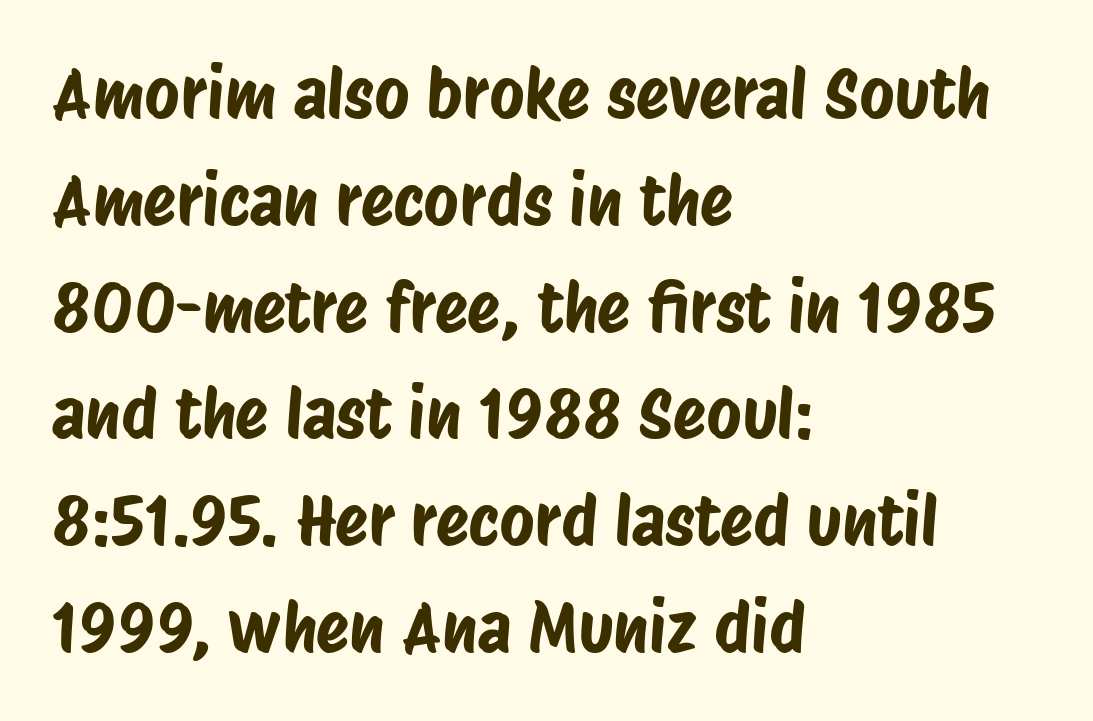
{"serif": "no", "width": "condensed", "stroke_contrast": "low", "x_height": "large", "monospaced": "no", "underline": "no", "align": "left", "line_spacing": "normal", "line_spacing_ratio": 1.57, "letter_spacing": "normal", "letter_spacing_em": 0.0, "glyph_px": 68}
